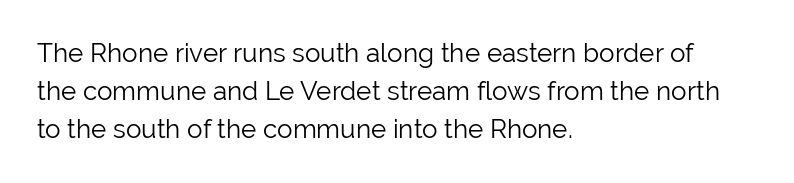
Q: Is the text bold? A: No.
Q: Is the text italic (slanted)? A: No, it is upright.
Q: Is the text underlined? A: No.
Q: How is the paragraph aligned? A: Left-aligned.
Q: Is the spacing between letters normal or unusually wide? A: Normal.
Q: Is the spacing between lines tight, normal or loose? A: Normal.
